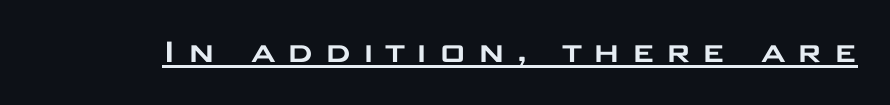
The image shows 38 px wide sans-serif type, upright; set unusually wide letter spacing (+0.26 em), underlined; low stroke contrast and a large x-height.
